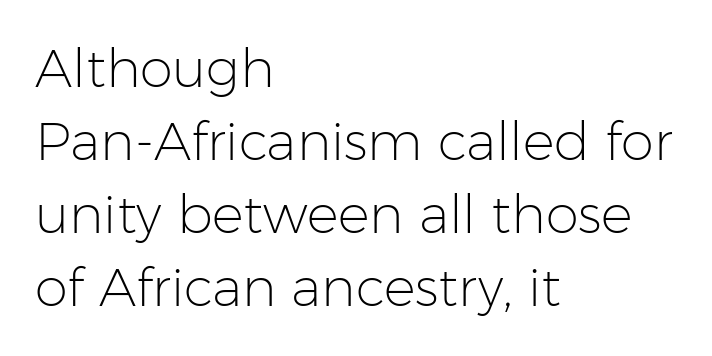
{"serif": "no", "italic": "no", "bold": "no", "weight": "light", "width": "normal", "stroke_contrast": "low", "x_height": "medium", "monospaced": "no", "underline": "no", "align": "left", "line_spacing": "normal", "line_spacing_ratio": 1.38, "letter_spacing": "normal", "letter_spacing_em": 0.0, "glyph_px": 53}
